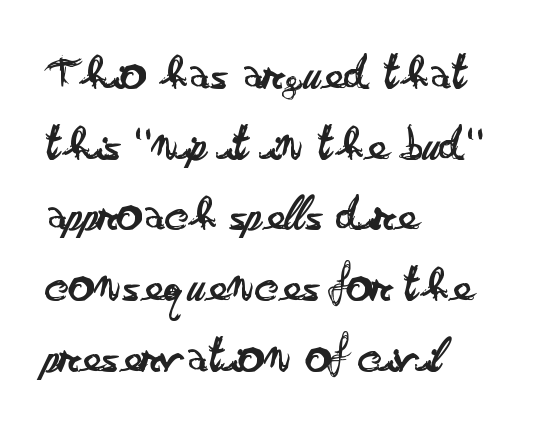
Unlike a traditional serif, this face leaves its strokes unadorned. Just letters on the line, the space beneath them empty. There is no visible air inserted between adjacent glyphs. Line starts are locked; line ends wander.
